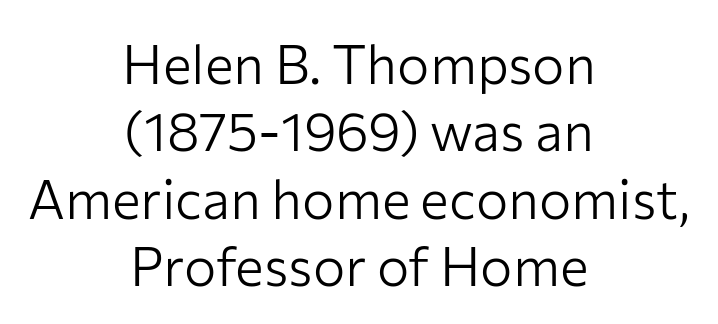
Looks like regular typesetting: each glyph gets only the width it needs. These lines are composed in type without serifs. In terms of letterspacing, this is plain default setting. The typeface has the unassuming heft of standard copy or less. Rule under the text: the space is simply empty. Italic: no, the glyphs are upright roman.
